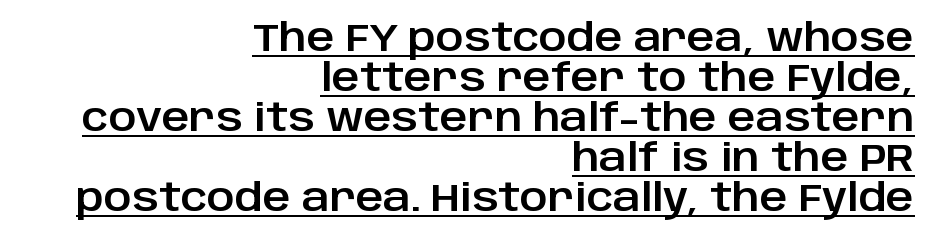
The image shows 38 px sans-serif type, upright; set right-aligned, tight line spacing (1.05x), normal letter spacing, underlined; low stroke contrast and a large x-height.
